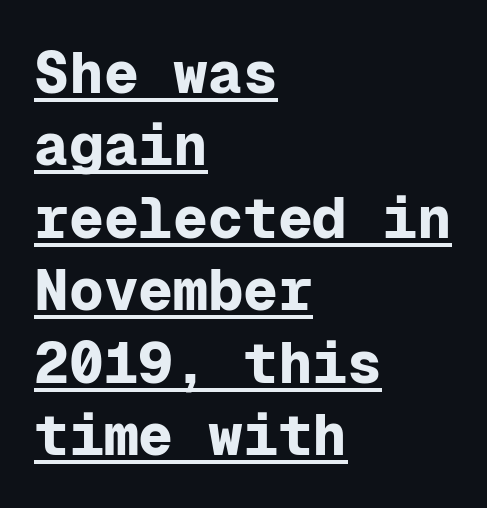
This is underlined copy, the kind a proofreader might mark for attention. Unlike a traditional serif, this face leaves its strokes unadorned. The designer left line spacing at the default. The passage shown is typed in a monospace face where columns stay perfectly aligned. Between one letter and the next there's only the usual sliver of space. Unlike italic type, these characters show no tilt at all.
